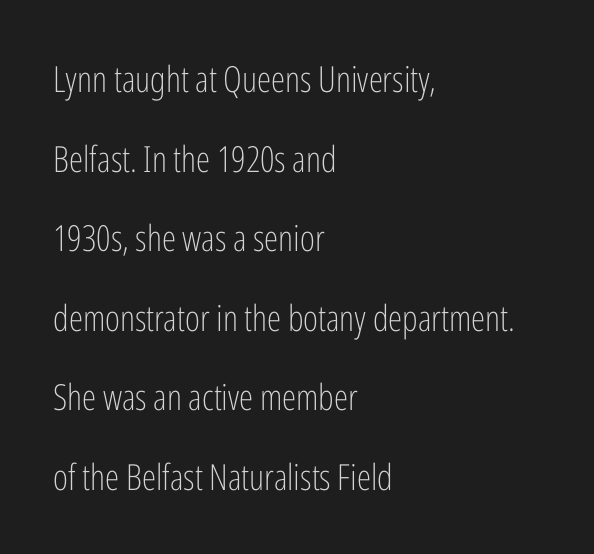
Q: Is the text bold? A: No.
Q: Is the text italic (slanted)? A: No, it is upright.
Q: Is the typeface a serif or a sans-serif typeface? A: Sans-serif.
Q: Is the text underlined? A: No.
Q: How is the paragraph aligned? A: Left-aligned.
Q: Is the spacing between letters normal or unusually wide? A: Normal.
Q: Is the spacing between lines tight, normal or loose? A: Loose.
Q: Width (condensed, normal, or wide)? A: Condensed.
Q: Stroke contrast? A: Low.
Q: x-height? A: Medium.
Q: Monospaced? A: No.
